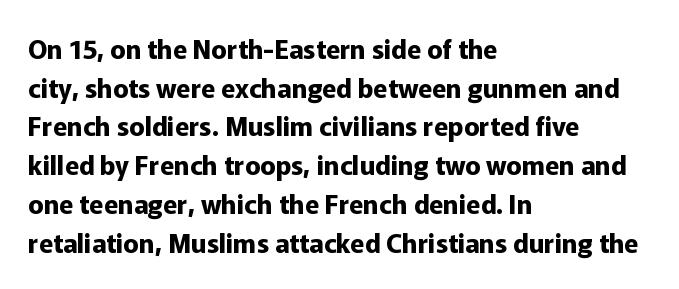
Leading: standard. Glyph-to-glyph distance matches everyday printed text. The face used here has the dense, thick strokes of a bold. These lines stack with their left ends in a neat column.
